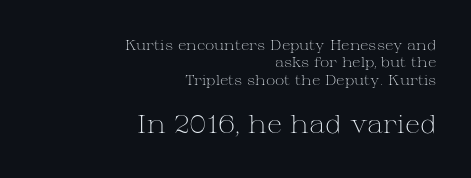
Q: Is the text bold? A: No.
Q: Is the text italic (slanted)? A: No, it is upright.
Q: Is the text underlined? A: No.
Q: How is the paragraph aligned? A: Right-aligned.
Q: Is the spacing between letters normal or unusually wide? A: Normal.
Q: Which block of text is set in a larger size, the first (top) or the second (bottom)? A: The second (bottom) one.
